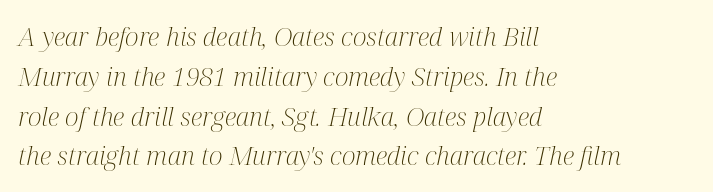
{"italic": "yes", "lean": "right", "slant_degrees": 12, "bold": "no", "underline": "no", "align": "left", "line_spacing": "normal", "line_spacing_ratio": 1.53, "letter_spacing": "normal", "letter_spacing_em": 0.0, "glyph_px": 26}
